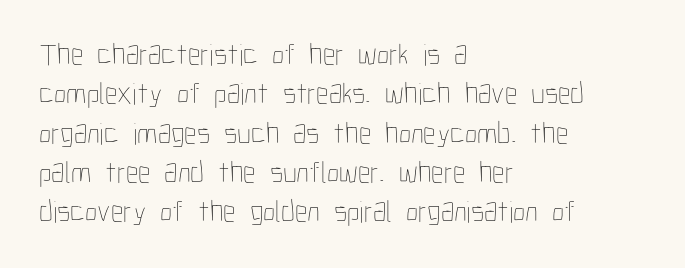
This sample has the flowing, uneven cadence of proportional lettering. The passage shown stacks its lines at a standard gap. Alignment: flush left. Letter spacing: default. The typeface has the unassuming heft of standard copy or less. Just letters on the line, the space beneath them empty.
